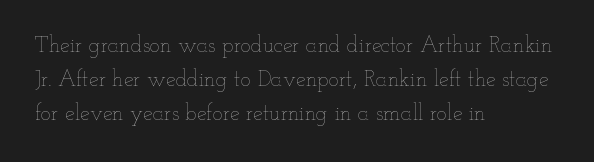
Q: Is the text bold? A: No.
Q: Is the text italic (slanted)? A: No, it is upright.
Q: Is the text underlined? A: No.
Q: How is the paragraph aligned? A: Left-aligned.
Q: Is the spacing between letters normal or unusually wide? A: Normal.
Q: Is the spacing between lines tight, normal or loose? A: Normal.
